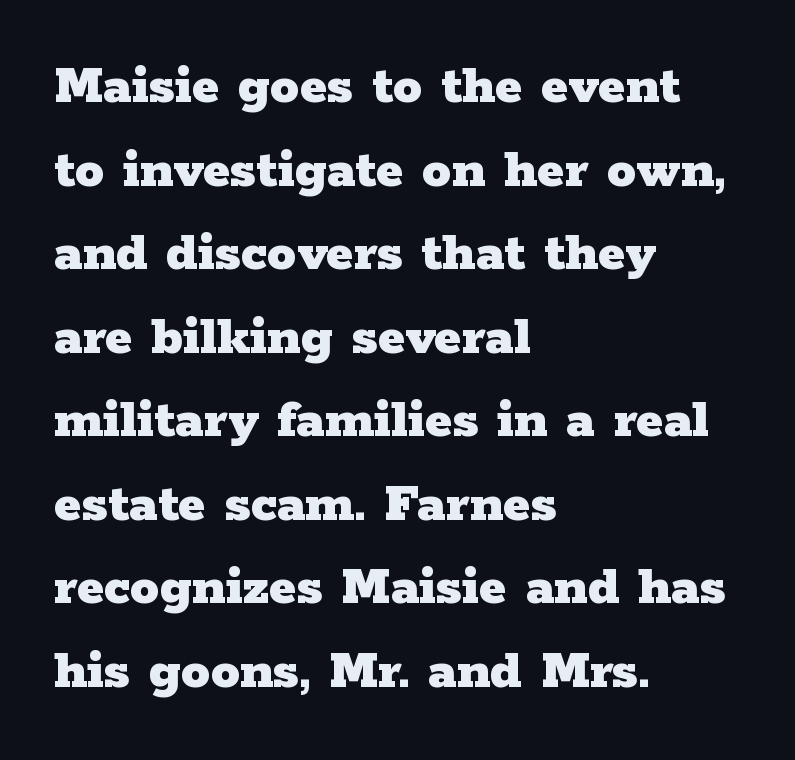
{"serif": "yes", "italic": "no", "bold": "yes", "weight": "heavy", "width": "wide", "stroke_contrast": "low", "x_height": "medium", "monospaced": "no", "underline": "no", "align": "left", "line_spacing": "normal", "line_spacing_ratio": 1.44, "letter_spacing": "normal", "letter_spacing_em": 0.0, "glyph_px": 58}
